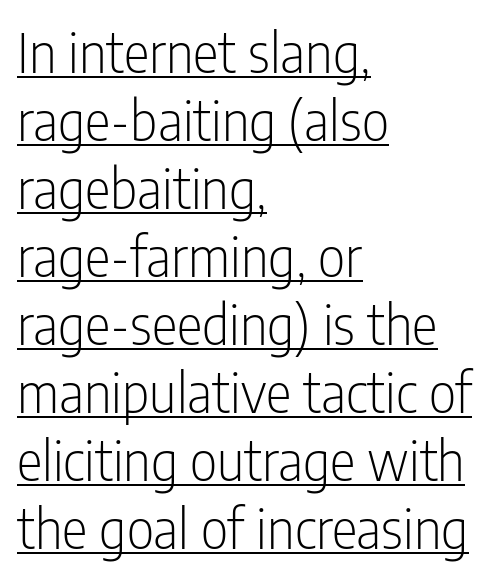
Here the designer chose a conventional face with non-uniform glyph widths. The specimen reads as upright at a glance. This block has exactly the height ordinary leading produces. Beneath each row of characters lies a ruled line. The typeface chosen for these lines omits serifs. Each stroke keeps to a modest, everyday thickness or less.
